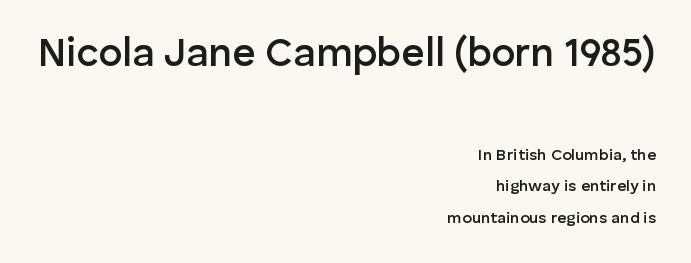
Which margin do the lines hug? The right one — the left edge is uneven. Visually, the top section dominates because its glyphs are scaled up. Just letters on the line, the space beneath them empty. A typesetter would mark this as roman, not italic. Widely set lines give the paragraph a tall, airy silhouette. Varying glyph widths throughout — classic text-font behaviour.
